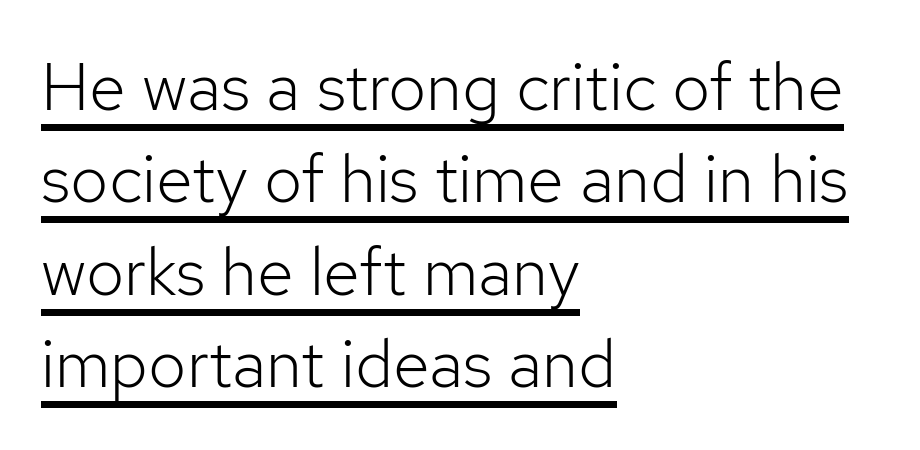
Q: Is the text bold? A: No.
Q: Is the text italic (slanted)? A: No, it is upright.
Q: Is the typeface a serif or a sans-serif typeface? A: Sans-serif.
Q: Is the text underlined? A: Yes.
Q: How is the paragraph aligned? A: Left-aligned.
Q: Is the spacing between letters normal or unusually wide? A: Normal.
Q: Is the spacing between lines tight, normal or loose? A: Normal.
Q: Width (condensed, normal, or wide)? A: Normal.
Q: Stroke contrast? A: Low.
Q: x-height? A: Medium.
Q: Monospaced? A: No.
